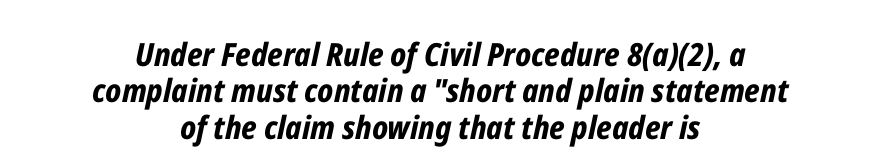
{"italic": "yes", "lean": "right", "slant_degrees": 12, "bold": "yes", "weight": "bold", "width": "condensed", "stroke_contrast": "low", "x_height": "medium", "monospaced": "no", "underline": "no", "align": "center", "line_spacing": "tight", "line_spacing_ratio": 1.14, "letter_spacing": "normal", "letter_spacing_em": 0.0, "glyph_px": 32}
